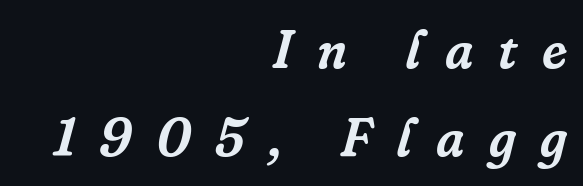
The image shows 53 px serif type, italic (leaning right); set right-aligned, normal line spacing (1.66x), unusually wide letter spacing (+0.46 em), not underlined; low stroke contrast and a medium x-height.
